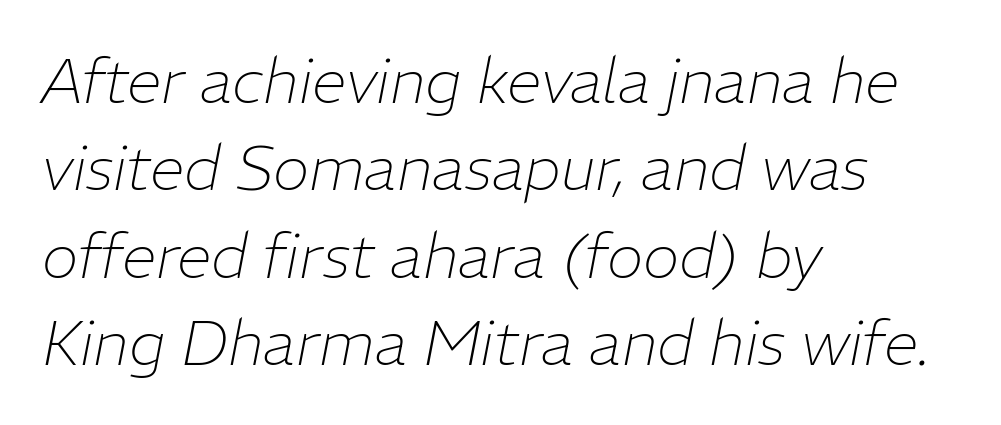
The letters sit at their default tracking, neither squeezed nor spread. Do the characters align in a grid? No, the font is proportional. Line beginnings align vertically; line endings do not. The zone under the glyphs is completely vacant. Observe the lean: these are italic letterforms.
